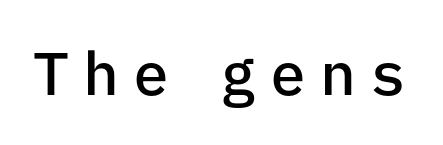
The image shows 60 px semibold sans-serif type, upright, monospaced; set unusually wide letter spacing (+0.23 em), not underlined; low stroke contrast and a medium x-height.
